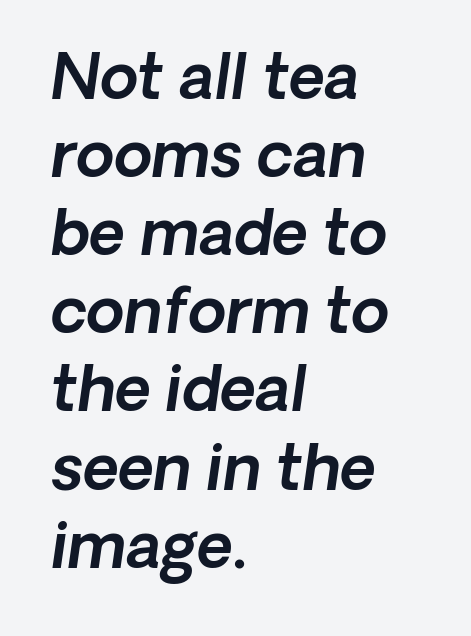
{"italic": "yes", "lean": "right", "slant_degrees": 8, "width": "normal", "x_height": "medium", "monospaced": "no", "underline": "no", "align": "left", "line_spacing": "normal", "line_spacing_ratio": 1.26, "letter_spacing": "normal", "letter_spacing_em": 0.0, "glyph_px": 62}
